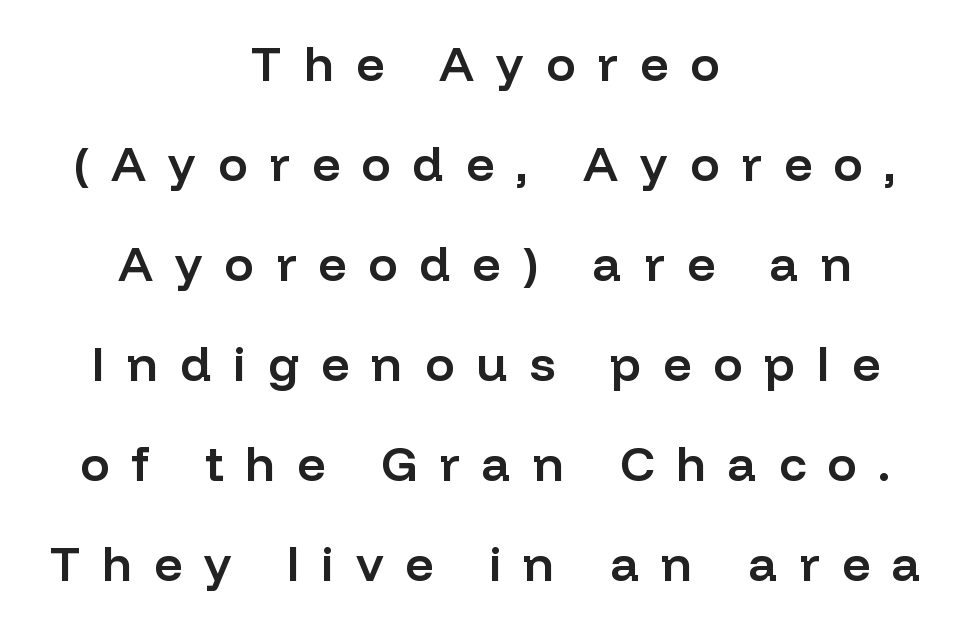
{"serif": "no", "italic": "no", "bold": "semi", "weight": "semibold", "width": "normal", "stroke_contrast": "low", "x_height": "medium", "monospaced": "no", "underline": "no", "align": "center", "line_spacing": "loose", "line_spacing_ratio": 2.04, "letter_spacing": "wide", "letter_spacing_em": 0.45, "glyph_px": 49}
